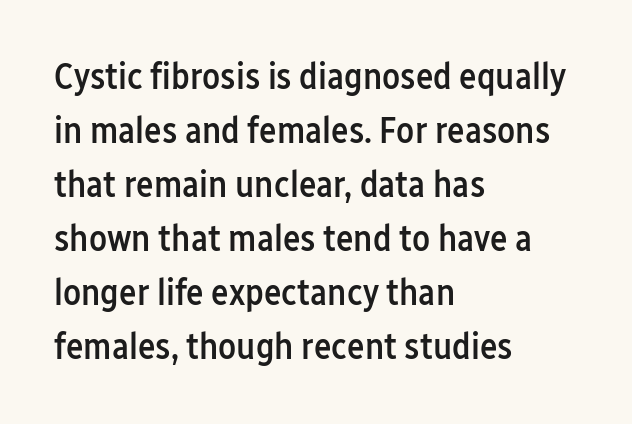
The image shows 37 px semibold, condensed sans-serif type, upright; set left-aligned, normal line spacing (1.46x), normal letter spacing, not underlined; low stroke contrast and a medium x-height.
